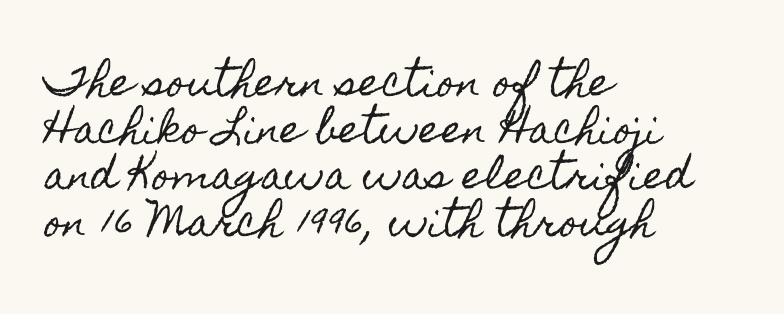
Q: Is the text italic (slanted)? A: Yes.
Q: Is the text underlined? A: No.
Q: How is the paragraph aligned? A: Left-aligned.
Q: Is the spacing between letters normal or unusually wide? A: Normal.
Q: Width (condensed, normal, or wide)? A: Condensed.
Q: x-height? A: Small.
Q: Monospaced? A: No.
